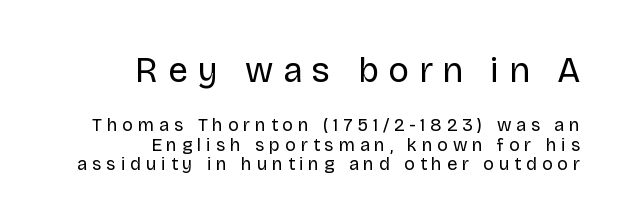
Q: Is the text bold? A: No.
Q: Is the text italic (slanted)? A: No, it is upright.
Q: Is the typeface a serif or a sans-serif typeface? A: Sans-serif.
Q: Is the text underlined? A: No.
Q: How is the paragraph aligned? A: Right-aligned.
Q: Is the spacing between letters normal or unusually wide? A: Unusually wide.
Q: Is the spacing between lines tight, normal or loose? A: Tight.
Q: Which block of text is set in a larger size, the first (top) or the second (bottom)? A: The first (top) one.
Q: Width (condensed, normal, or wide)? A: Normal.
Q: Stroke contrast? A: Low.
Q: x-height? A: Large.
Q: Monospaced? A: No.
